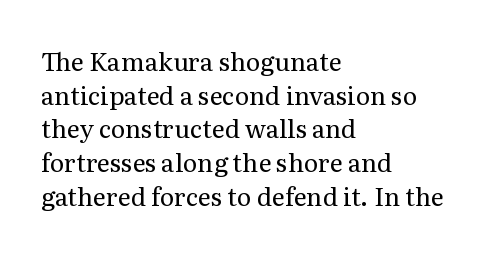
Q: Is the text bold? A: No.
Q: Is the text italic (slanted)? A: No, it is upright.
Q: Is the text underlined? A: No.
Q: How is the paragraph aligned? A: Left-aligned.
Q: Is the spacing between letters normal or unusually wide? A: Normal.
Q: Is the spacing between lines tight, normal or loose? A: Normal.
